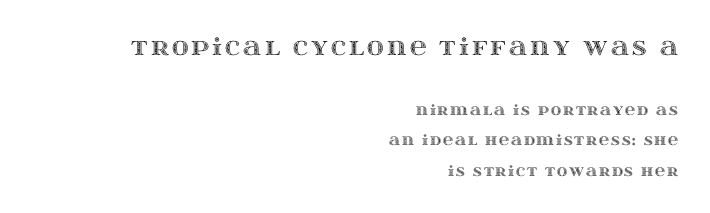
The image shows 23 px text type, upright; set right-aligned, loose line spacing (2.19x), not underlined; the first (top) block is 1.64x larger.
